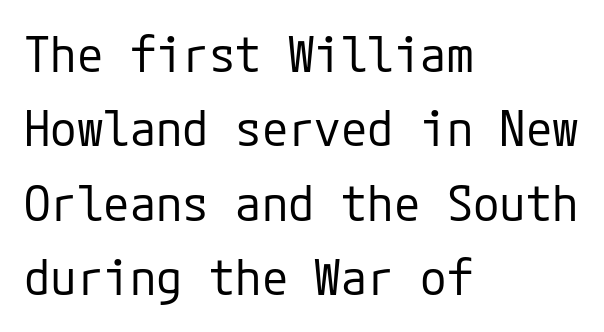
{"serif": "no", "italic": "no", "bold": "no", "weight": "regular", "width": "normal", "stroke_contrast": "low", "x_height": "medium", "underline": "no", "align": "left", "line_spacing": "normal", "line_spacing_ratio": 1.55, "letter_spacing": "normal", "letter_spacing_em": 0.0, "glyph_px": 48}
